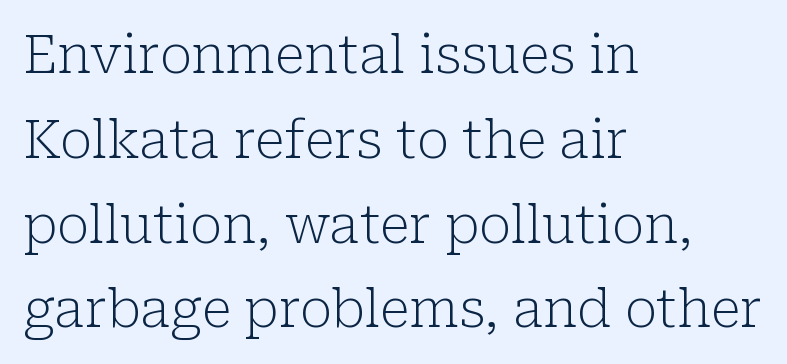
The image shows 53 px light serif type, upright; set left-aligned, normal line spacing (1.6x), normal letter spacing, not underlined; low stroke contrast and a medium x-height.
